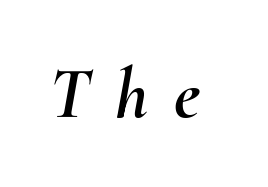
{"italic": "yes", "lean": "right", "slant_degrees": 10, "width": "normal", "stroke_contrast": "medium", "x_height": "small", "monospaced": "no", "underline": "no", "letter_spacing": "wide", "letter_spacing_em": 0.35, "glyph_px": 73}
